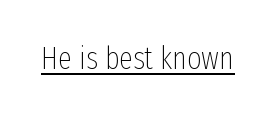
{"serif": "no", "italic": "no", "bold": "no", "weight": "thin", "width": "condensed", "stroke_contrast": "low", "x_height": "medium", "monospaced": "no", "underline": "yes", "letter_spacing": "normal", "letter_spacing_em": 0.0, "glyph_px": 31}
